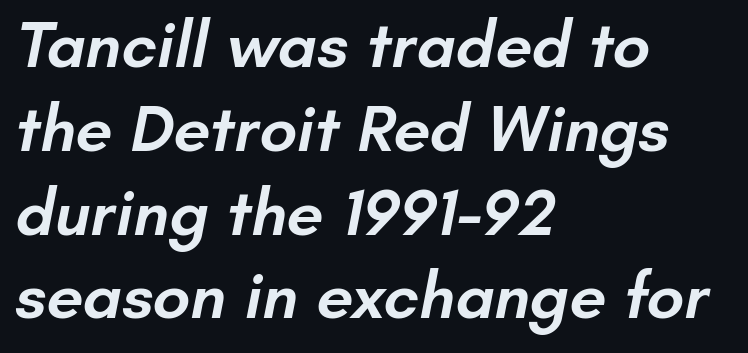
Spacing verdict: proportional, widths tailored to each character. Underlining? Definitely not there. Look at the stroke-to-counter ratio: somewhat heavy, a semibold. The designer went with a sans here, leaving each stem footless. Compared with typical body copy, the letter spacing here is the same. A normal amount of white space separates one row of letters from the next.
